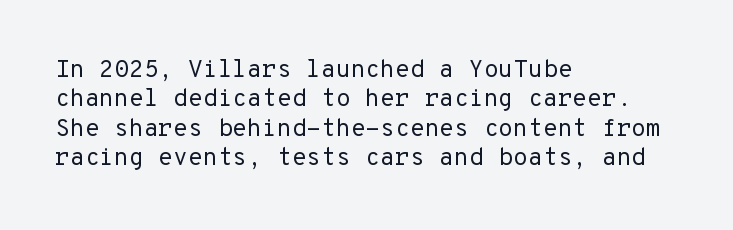
The image shows 24 px text type, upright; set left-aligned, line spacing 1.22x, normal letter spacing, not underlined.
